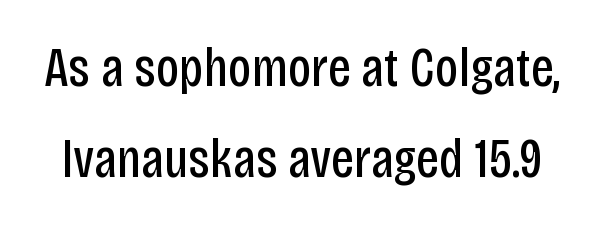
Q: Is the text bold? A: No.
Q: Is the text italic (slanted)? A: No, it is upright.
Q: Is the typeface a serif or a sans-serif typeface? A: Sans-serif.
Q: Is the text underlined? A: No.
Q: Is the spacing between letters normal or unusually wide? A: Normal.
Q: Is the spacing between lines tight, normal or loose? A: Normal.
Q: Width (condensed, normal, or wide)? A: Condensed.
Q: Stroke contrast? A: Low.
Q: x-height? A: Large.
Q: Monospaced? A: No.
